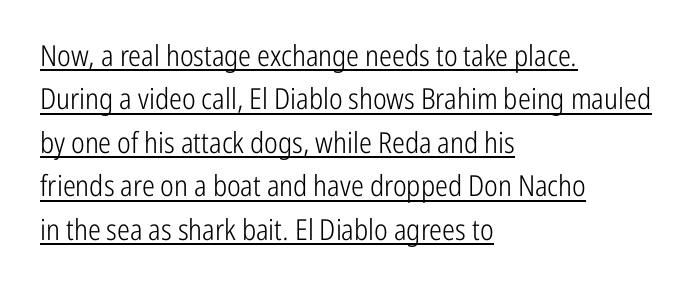
The image shows 29 px light, condensed sans-serif type, upright; set left-aligned, normal line spacing (1.5x), normal letter spacing, underlined; low stroke contrast and a medium x-height.
